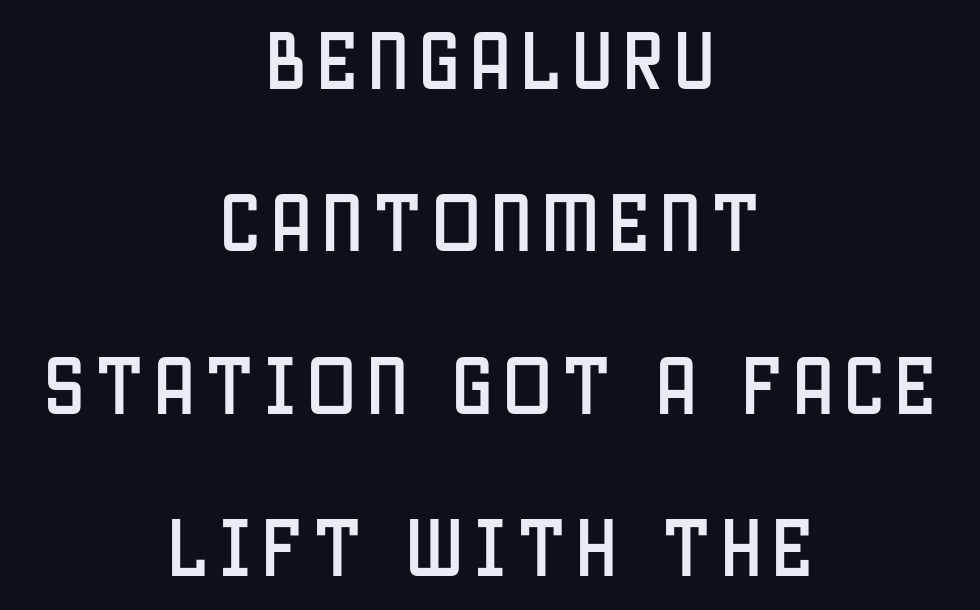
The image shows 65 px condensed sans-serif type, upright; set centered, loose line spacing (2.5x), not underlined; low stroke contrast and a large x-height.
